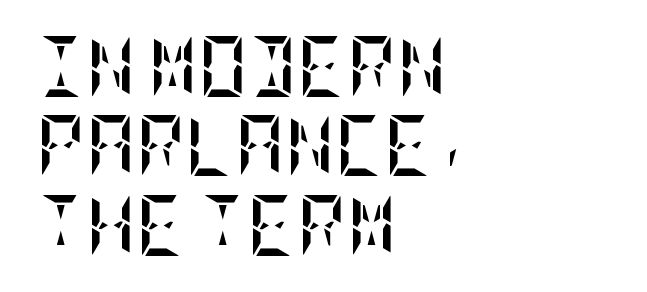
The image shows 61 px semibold, condensed type, upright; set left-aligned, normal line spacing (1.3x), normal letter spacing, not underlined; low stroke contrast and a large x-height.
